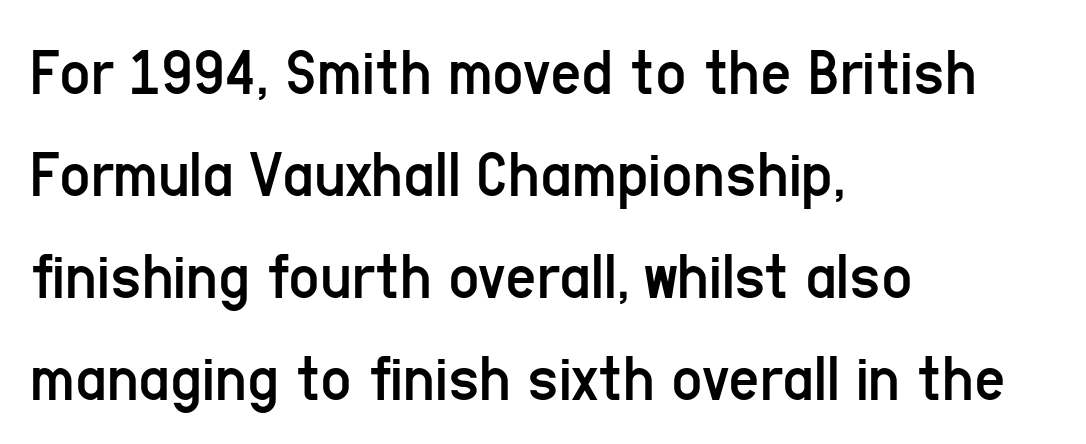
The space between consecutive lines is moderate. Letter spacing: default. If you drew a line through each stem, it would be perfectly vertical. A typesetter would call this proportional, since set widths differ per character. Where is the straight margin? On the left. Descender tails drop into unmarked territory.
